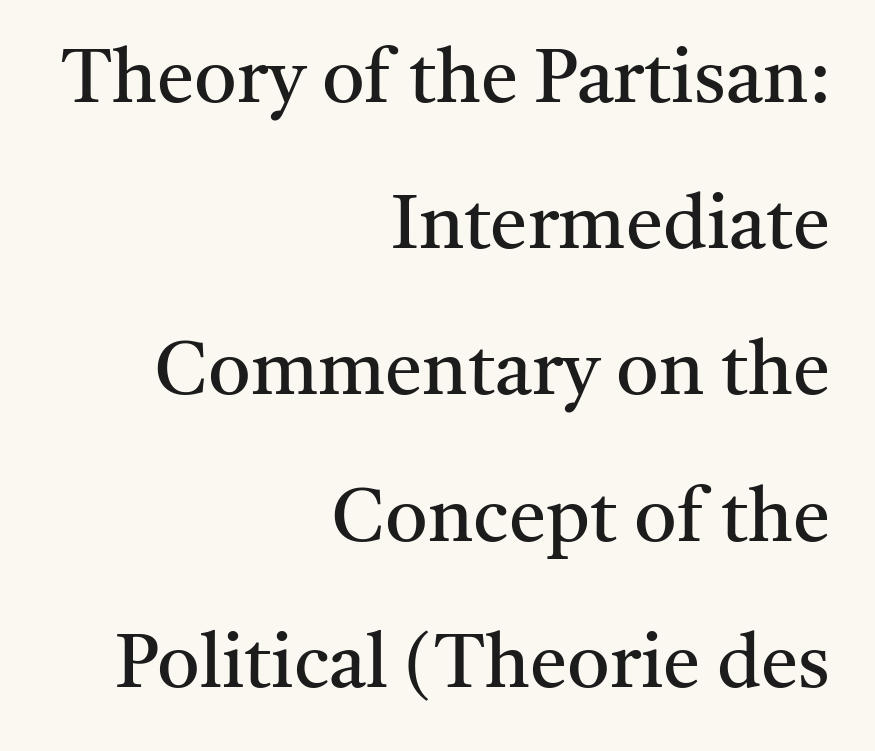
Q: Is the text bold? A: No.
Q: Is the text italic (slanted)? A: No, it is upright.
Q: Is the typeface a serif or a sans-serif typeface? A: Serif.
Q: Is the text underlined? A: No.
Q: How is the paragraph aligned? A: Right-aligned.
Q: Is the spacing between letters normal or unusually wide? A: Normal.
Q: Is the spacing between lines tight, normal or loose? A: Loose.
Q: Width (condensed, normal, or wide)? A: Normal.
Q: Stroke contrast? A: Medium.
Q: x-height? A: Medium.
Q: Monospaced? A: No.
